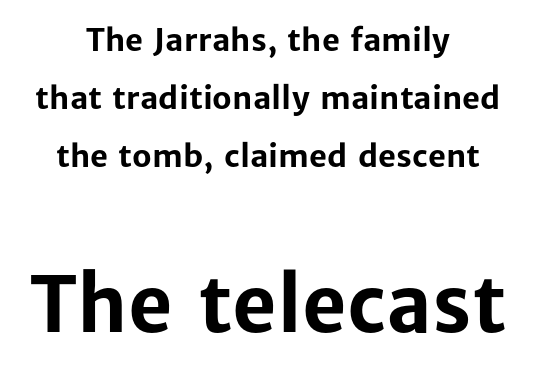
Q: Is the text bold? A: Yes.
Q: Is the text italic (slanted)? A: No, it is upright.
Q: Is the typeface a serif or a sans-serif typeface? A: Sans-serif.
Q: Is the text underlined? A: No.
Q: How is the paragraph aligned? A: Centered.
Q: Is the spacing between letters normal or unusually wide? A: Normal.
Q: Which block of text is set in a larger size, the first (top) or the second (bottom)? A: The second (bottom) one.
Q: Width (condensed, normal, or wide)? A: Normal.
Q: Stroke contrast? A: Low.
Q: x-height? A: Medium.
Q: Monospaced? A: No.
